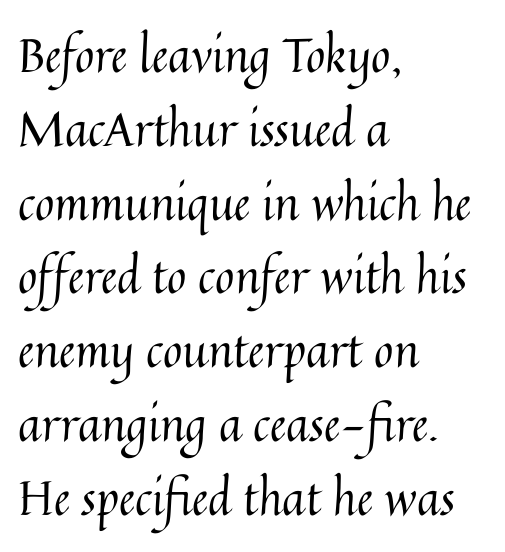
Q: Is the text bold? A: No.
Q: Is the text italic (slanted)? A: Yes.
Q: Is the text underlined? A: No.
Q: How is the paragraph aligned? A: Left-aligned.
Q: Is the spacing between letters normal or unusually wide? A: Normal.
Q: Is the spacing between lines tight, normal or loose? A: Normal.
Q: Width (condensed, normal, or wide)? A: Normal.
Q: Stroke contrast? A: Medium.
Q: x-height? A: Medium.
Q: Monospaced? A: No.
